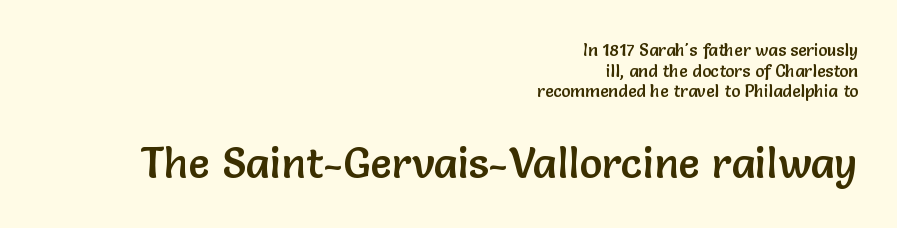
Q: Is the text italic (slanted)? A: No, it is upright.
Q: Is the typeface a serif or a sans-serif typeface? A: Sans-serif.
Q: Is the text underlined? A: No.
Q: How is the paragraph aligned? A: Right-aligned.
Q: Is the spacing between letters normal or unusually wide? A: Normal.
Q: Which block of text is set in a larger size, the first (top) or the second (bottom)? A: The second (bottom) one.
Q: Width (condensed, normal, or wide)? A: Normal.
Q: Stroke contrast? A: Low.
Q: x-height? A: Medium.
Q: Monospaced? A: No.
